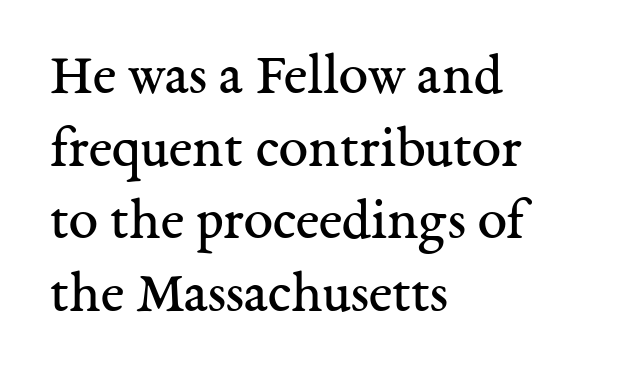
{"serif": "yes", "italic": "no", "bold": "no", "weight": "regular", "width": "normal", "stroke_contrast": "medium", "x_height": "medium", "monospaced": "no", "underline": "no", "align": "left", "line_spacing_ratio": 1.23, "letter_spacing": "normal", "letter_spacing_em": 0.0, "glyph_px": 59}
